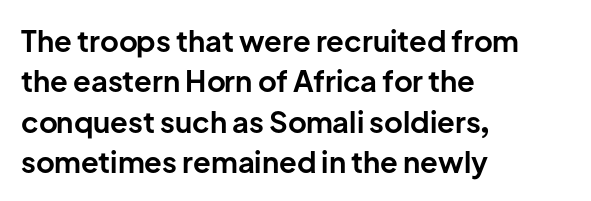
{"serif": "no", "italic": "no", "bold": "yes", "weight": "bold", "width": "normal", "stroke_contrast": "low", "x_height": "medium", "monospaced": "no", "underline": "no", "align": "left", "line_spacing": "normal", "line_spacing_ratio": 1.39, "letter_spacing": "normal", "letter_spacing_em": 0.0, "glyph_px": 29}
